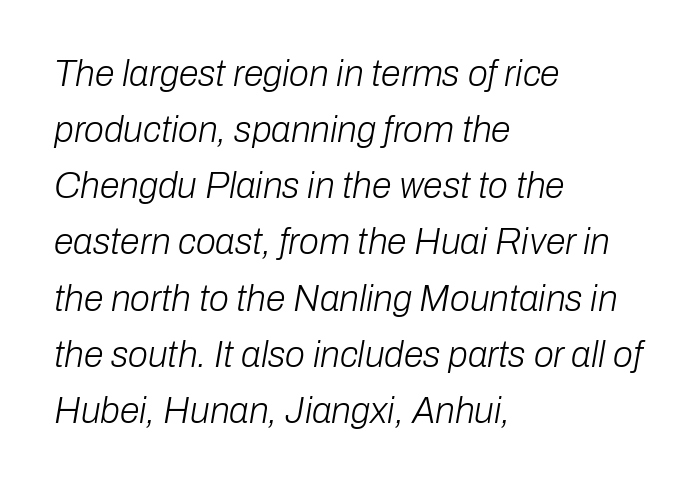
{"italic": "yes", "lean": "right", "slant_degrees": 10, "bold": "no", "weight": "light", "width": "normal", "stroke_contrast": "low", "x_height": "medium", "monospaced": "no", "underline": "no", "align": "left", "line_spacing": "normal", "line_spacing_ratio": 1.56, "letter_spacing": "normal", "letter_spacing_em": 0.0, "glyph_px": 36}
